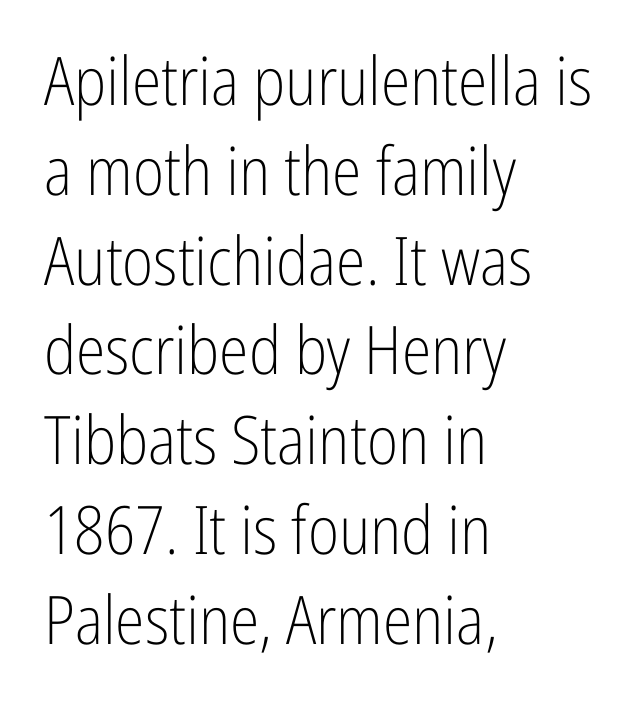
The rendering anchors every line to the left-hand side. Line spacing here is normal. Posture: upright roman. Quick note: underline off. No feet cap the strokes, marking this as sans-serif type.
